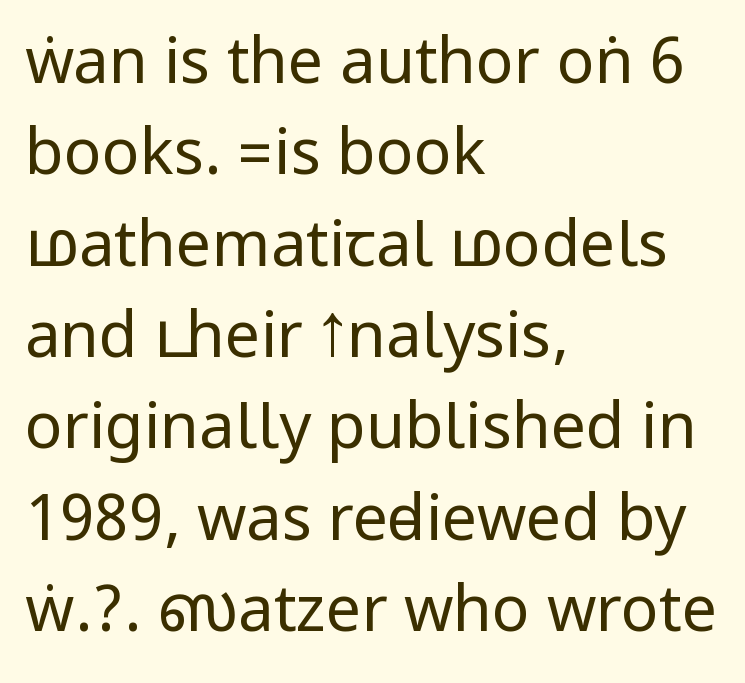
Style check: upright. The ragged edge is on the right, which tells us the setting is flush left. The passage shown is typeset with a sans-serif family. The letters sit at their default tracking, neither squeezed nor spread. The line-height multiplier appears to be the usual default. Counters stay open thanks to moderate or lighter strokes.
